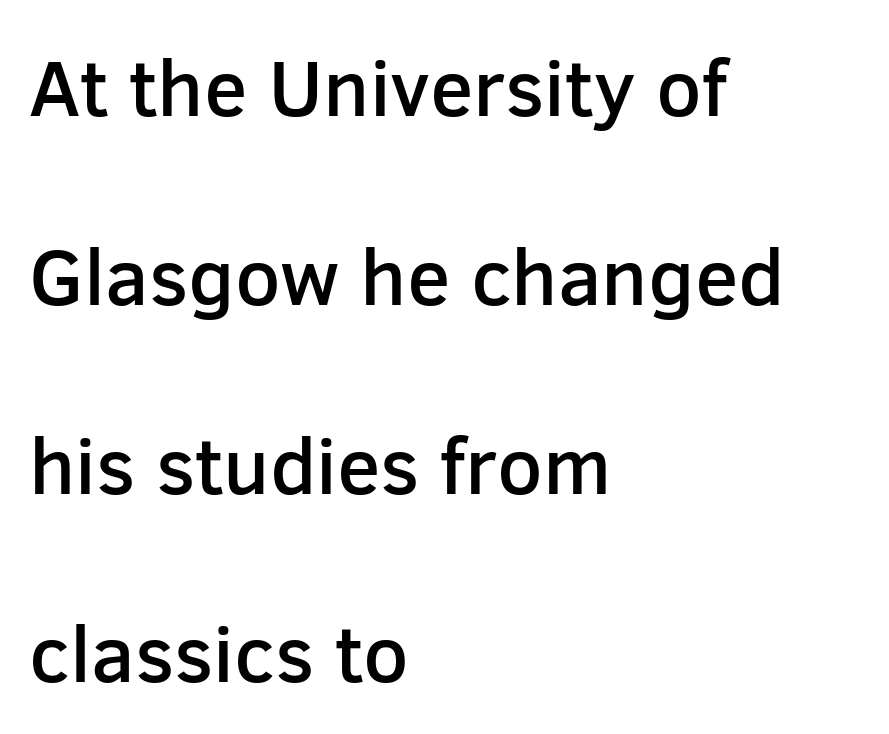
Q: Is the text bold? A: Semi-bold.
Q: Is the text italic (slanted)? A: No, it is upright.
Q: Is the typeface a serif or a sans-serif typeface? A: Sans-serif.
Q: Is the text underlined? A: No.
Q: How is the paragraph aligned? A: Left-aligned.
Q: Is the spacing between letters normal or unusually wide? A: Normal.
Q: Is the spacing between lines tight, normal or loose? A: Loose.
Q: Width (condensed, normal, or wide)? A: Normal.
Q: Stroke contrast? A: Low.
Q: x-height? A: Medium.
Q: Monospaced? A: No.
